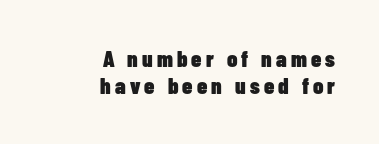
Layout note: lines flush right. These lines were composed using upright roman letters. Has an underline been added? It has not. Strong, thick strokes mark this as bold type.
